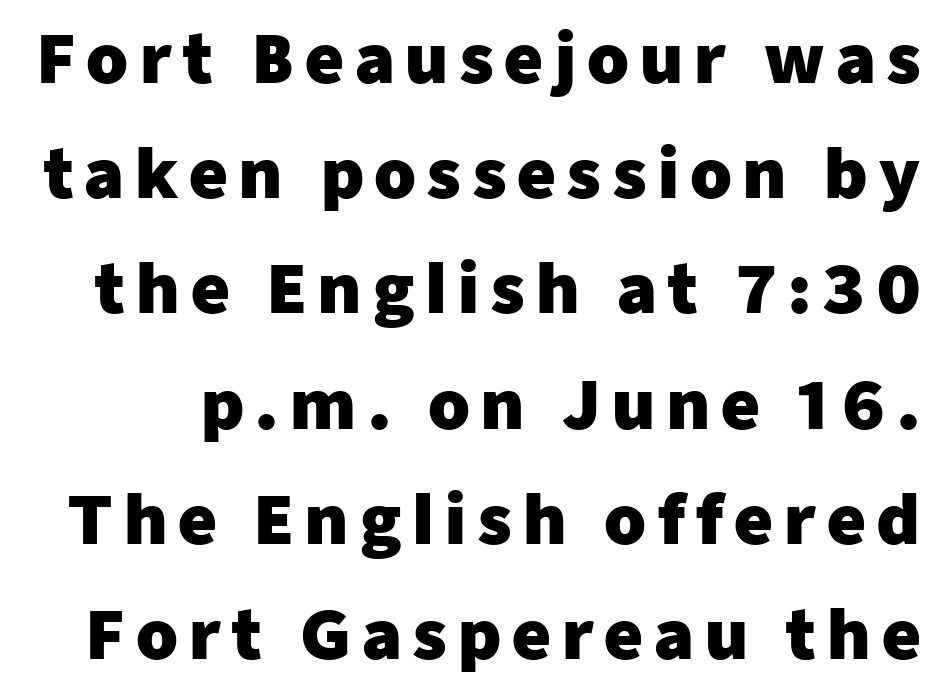
The image shows 67 px heavy sans-serif type, upright; set line spacing 1.72x, not underlined; low stroke contrast and a medium x-height.
